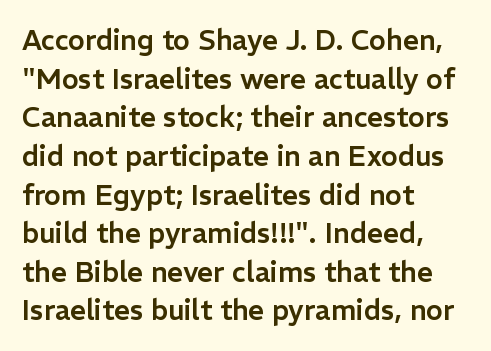
Q: Is the text italic (slanted)? A: No, it is upright.
Q: Is the typeface a serif or a sans-serif typeface? A: Sans-serif.
Q: Is the text underlined? A: No.
Q: How is the paragraph aligned? A: Left-aligned.
Q: Is the spacing between letters normal or unusually wide? A: Normal.
Q: Is the spacing between lines tight, normal or loose? A: Normal.
Q: Width (condensed, normal, or wide)? A: Normal.
Q: Stroke contrast? A: Low.
Q: x-height? A: Medium.
Q: Monospaced? A: No.
